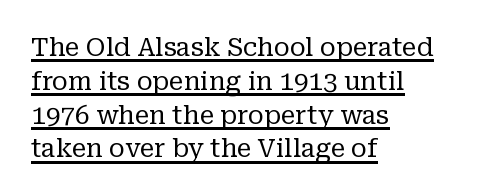
{"italic": "no", "bold": "no", "underline": "yes", "align": "left", "line_spacing": "normal", "line_spacing_ratio": 1.3, "letter_spacing": "normal", "letter_spacing_em": 0.0, "glyph_px": 26}
